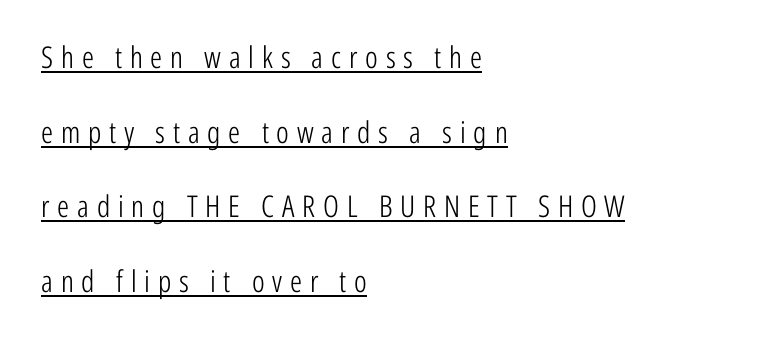
The specimen reads as upright at a glance. Is this a fixed-width face? No — the glyphs have proportional, varying widths. Has an underline been added? It has. Line spacing here is loose. Caption: face not bold, strokes unweighted.
